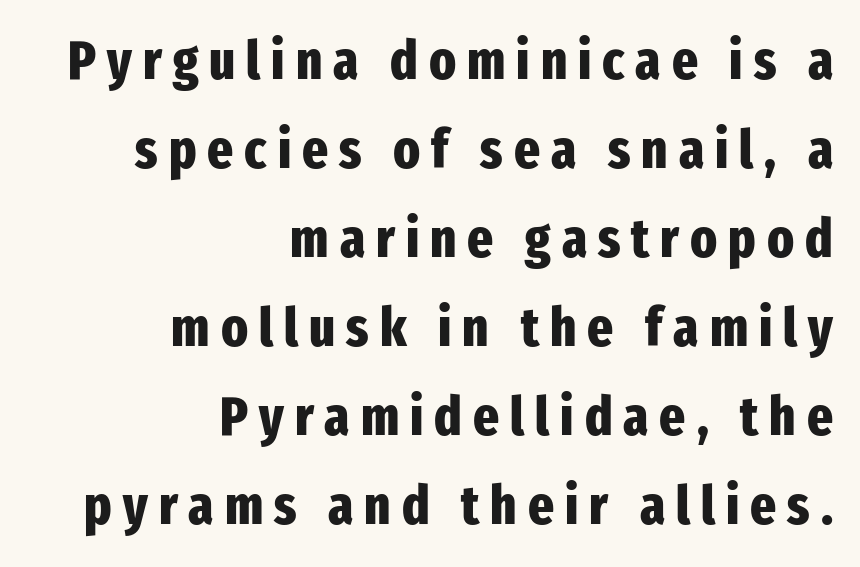
{"serif": "no", "italic": "no", "bold": "yes", "weight": "heavy", "width": "condensed", "stroke_contrast": "low", "x_height": "medium", "monospaced": "no", "underline": "no", "align": "right", "line_spacing": "normal", "line_spacing_ratio": 1.62, "letter_spacing": "wide", "letter_spacing_em": 0.2, "glyph_px": 55}
